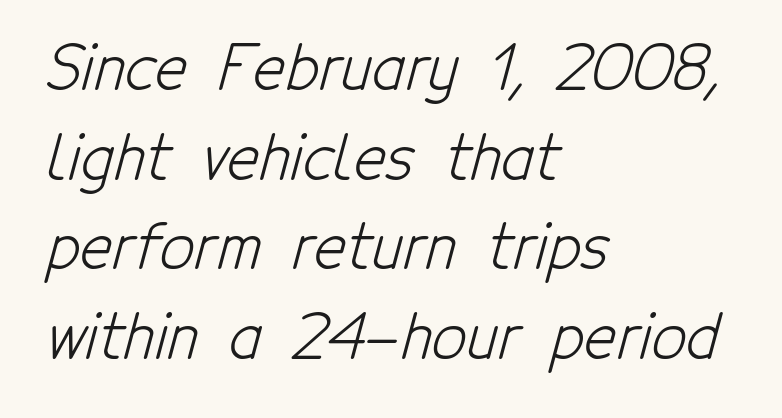
The image shows 61 px light, condensed sans-serif type; set left-aligned, normal line spacing (1.47x), normal letter spacing, not underlined; low stroke contrast and a medium x-height.
